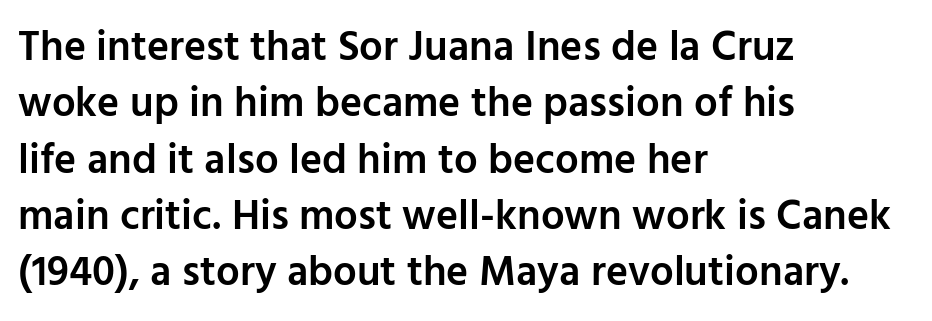
{"serif": "no", "italic": "no", "bold": "semi", "weight": "semibold", "width": "normal", "stroke_contrast": "low", "x_height": "medium", "monospaced": "no", "underline": "no", "align": "left", "line_spacing": "normal", "line_spacing_ratio": 1.34, "letter_spacing": "normal", "letter_spacing_em": 0.0, "glyph_px": 42}
